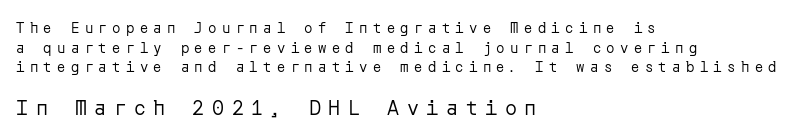
Q: Is the text bold? A: No.
Q: Is the text italic (slanted)? A: No, it is upright.
Q: Is the text underlined? A: No.
Q: How is the paragraph aligned? A: Left-aligned.
Q: Is the spacing between letters normal or unusually wide? A: Unusually wide.
Q: Is the spacing between lines tight, normal or loose? A: Normal.
Q: Which block of text is set in a larger size, the first (top) or the second (bottom)? A: The second (bottom) one.
